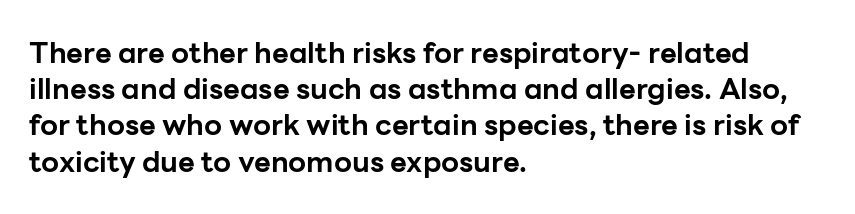
{"serif": "no", "italic": "no", "bold": "yes", "weight": "bold", "width": "normal", "stroke_contrast": "low", "x_height": "medium", "monospaced": "no", "underline": "no", "align": "left", "line_spacing": "normal", "line_spacing_ratio": 1.25, "letter_spacing": "normal", "letter_spacing_em": 0.0, "glyph_px": 29}
